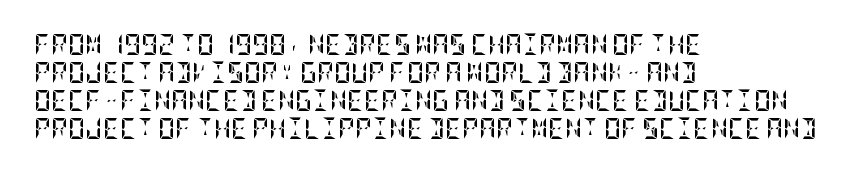
Anything drawn beneath the words? Only blank space. Evenly set lines give the paragraph a standard silhouette. In CSS terms this would be text-align: left. The font's upright variant was chosen for this text. Strokes here are thick enough to call this a true bold.
